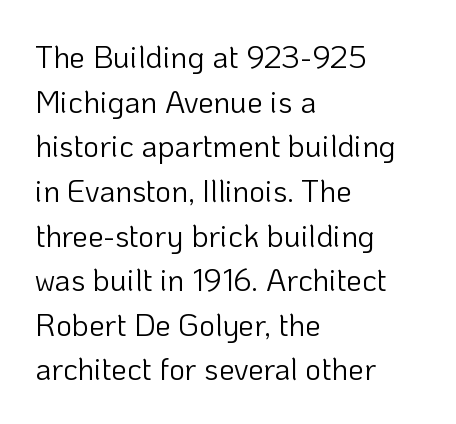
The rendering shows plain stroke endings on the letterforms — a sans-serif design. Lines of text with bare space underneath. The strokes carry an ordinary text weight at most. Leading: standard. Look at the tracking — it's just the regular setting, nothing added.
